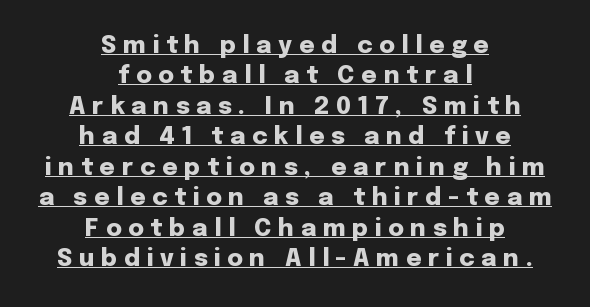
{"italic": "no", "bold": "yes", "underline": "yes", "align": "center", "line_spacing": "normal", "line_spacing_ratio": 1.27, "letter_spacing": "wide", "letter_spacing_em": 0.28, "glyph_px": 24}
